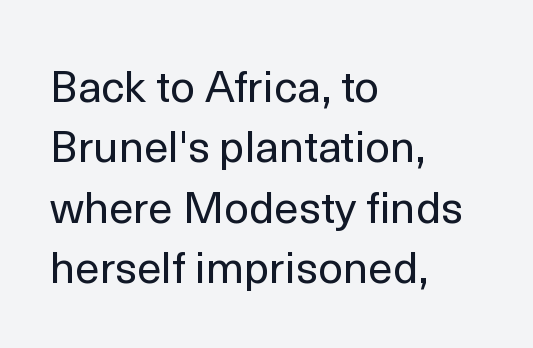
The image shows 44 px regular-weight sans-serif type, upright; set left-aligned, normal line spacing (1.37x), normal letter spacing, not underlined; a medium x-height.
